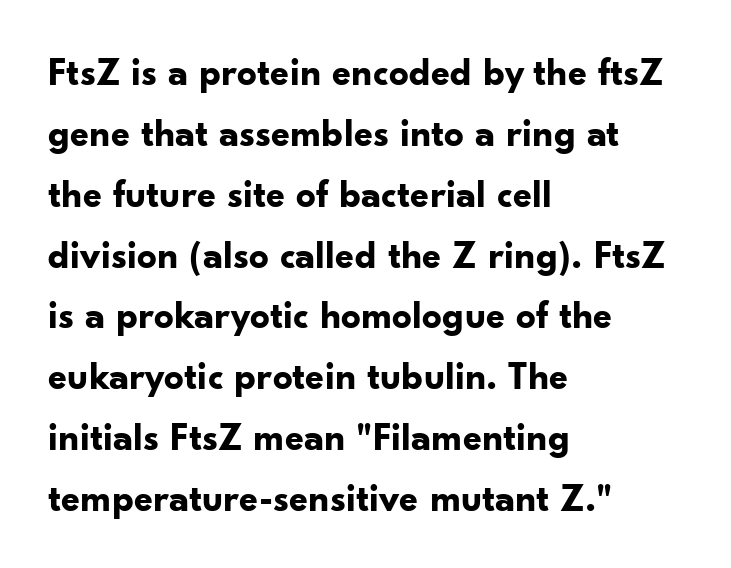
Letters rest on an invisible, unmarked baseline. Horizontal alignment here is leftward, the default for most running prose. The letters advance in unequal steps, a hallmark of proportional type. When letters stand straight like this, we call the style roman or upright.
